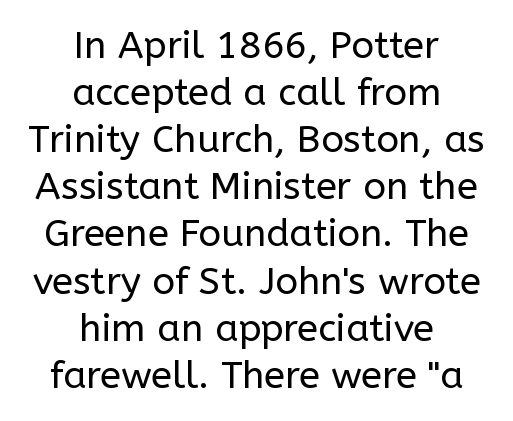
Q: Is the text bold? A: No.
Q: Is the text italic (slanted)? A: No, it is upright.
Q: Is the typeface a serif or a sans-serif typeface? A: Sans-serif.
Q: Is the text underlined? A: No.
Q: How is the paragraph aligned? A: Centered.
Q: Is the spacing between letters normal or unusually wide? A: Normal.
Q: Width (condensed, normal, or wide)? A: Normal.
Q: Stroke contrast? A: Low.
Q: x-height? A: Medium.
Q: Monospaced? A: No.
